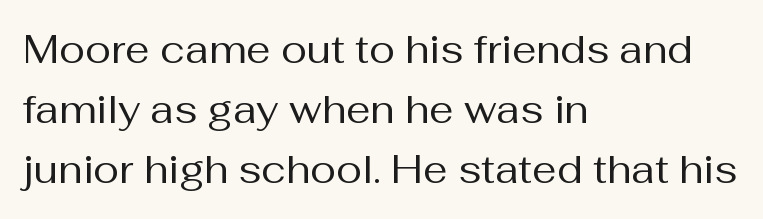
The image shows 39 px regular-weight sans-serif type, upright; set left-aligned, normal line spacing (1.54x), normal letter spacing, not underlined; medium stroke contrast and a medium x-height.
